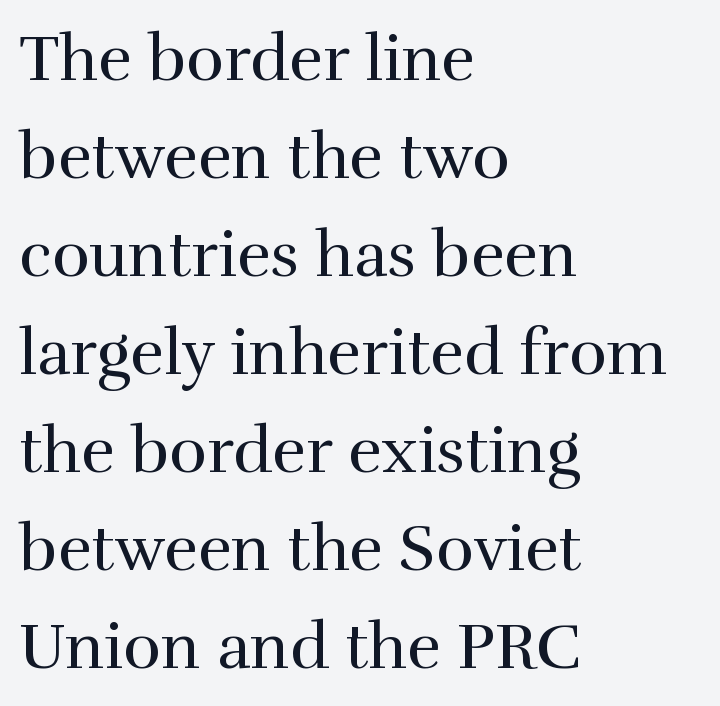
The rendering anchors every line to the left-hand side. There is no visible air inserted between adjacent glyphs. Compared with typical paragraphs, the rows here are spaced about the same. This is roman type, the default non-slanted kind. Heaviness? Minimal to ordinary, like unemphasized prose.
